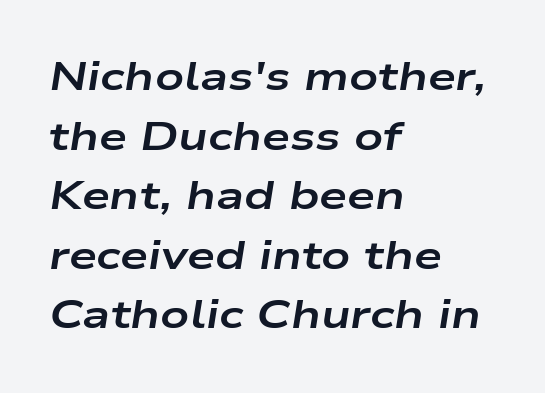
Q: Is the text bold? A: Yes.
Q: Is the text italic (slanted)? A: Yes, it leans right by about 9 degrees.
Q: Is the text underlined? A: No.
Q: How is the paragraph aligned? A: Left-aligned.
Q: Is the spacing between letters normal or unusually wide? A: Normal.
Q: Is the spacing between lines tight, normal or loose? A: Normal.
Q: Width (condensed, normal, or wide)? A: Wide.
Q: Stroke contrast? A: Low.
Q: x-height? A: Medium.
Q: Monospaced? A: No.
